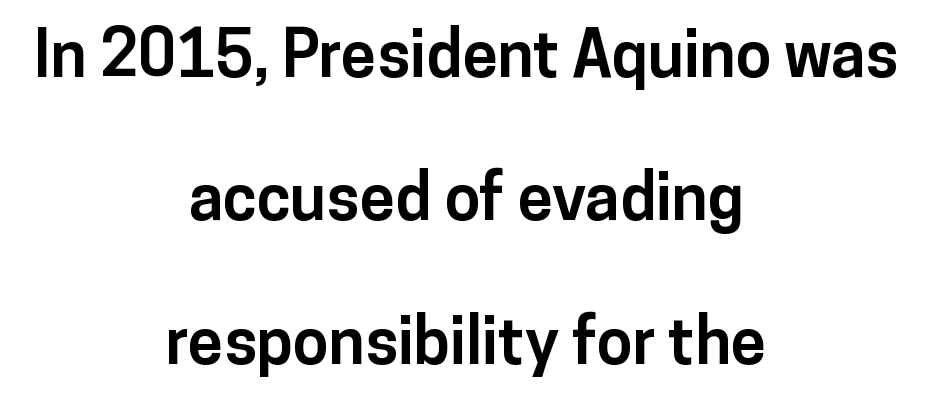
{"serif": "no", "italic": "no", "bold": "yes", "weight": "bold", "width": "normal", "stroke_contrast": "low", "x_height": "medium", "monospaced": "no", "underline": "no", "align": "center", "line_spacing": "loose", "line_spacing_ratio": 2.24, "letter_spacing": "normal", "letter_spacing_em": 0.0, "glyph_px": 64}
